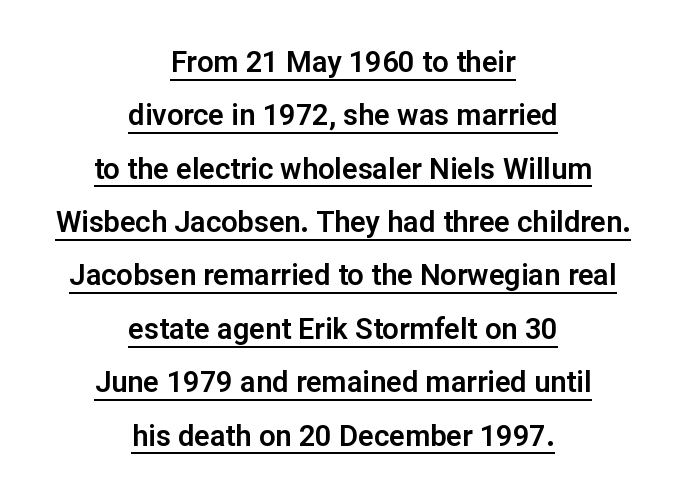
Q: Is the text italic (slanted)? A: No, it is upright.
Q: Is the typeface a serif or a sans-serif typeface? A: Sans-serif.
Q: Is the text underlined? A: Yes.
Q: How is the paragraph aligned? A: Centered.
Q: Is the spacing between letters normal or unusually wide? A: Normal.
Q: Width (condensed, normal, or wide)? A: Normal.
Q: Stroke contrast? A: Low.
Q: x-height? A: Medium.
Q: Monospaced? A: No.
